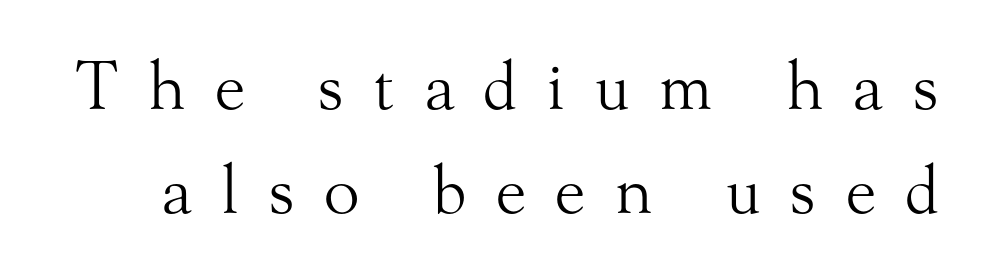
{"serif": "yes", "italic": "no", "bold": "no", "weight": "light", "width": "normal", "stroke_contrast": "medium", "x_height": "small", "monospaced": "no", "underline": "no", "line_spacing": "normal", "line_spacing_ratio": 1.57, "letter_spacing": "wide", "letter_spacing_em": 0.44, "glyph_px": 66}
